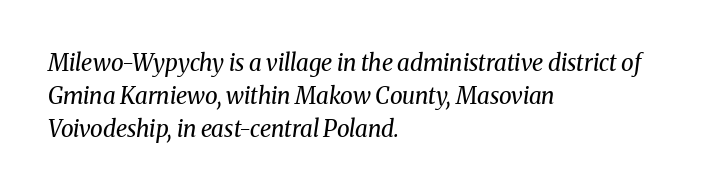
Q: Is the text bold? A: No.
Q: Is the text italic (slanted)? A: Yes, it leans right by about 8 degrees.
Q: Is the text underlined? A: No.
Q: How is the paragraph aligned? A: Left-aligned.
Q: Is the spacing between letters normal or unusually wide? A: Normal.
Q: Is the spacing between lines tight, normal or loose? A: Normal.
